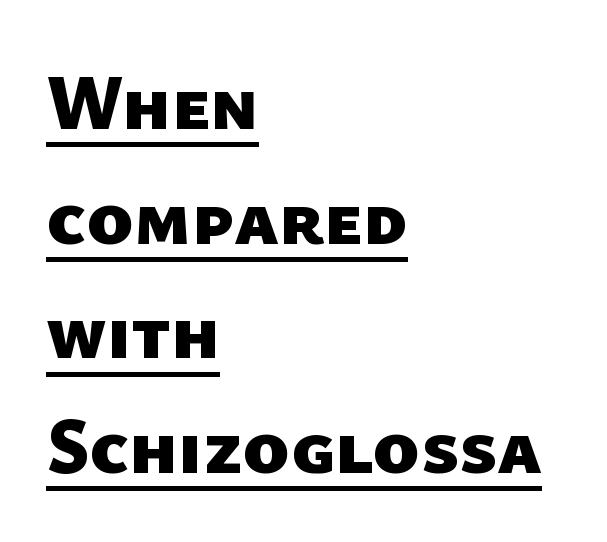
The image shows 78 px heavy sans-serif type; set left-aligned, normal line spacing (1.47x), normal letter spacing, underlined; low stroke contrast and a medium x-height.
